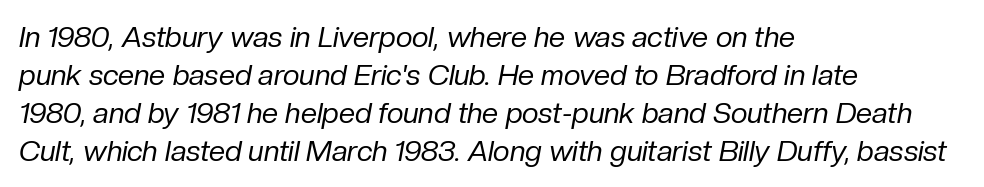
The image shows 29 px regular-weight type, italic (leaning right); set left-aligned, normal line spacing (1.31x), normal letter spacing, not underlined; low stroke contrast and a medium x-height.
